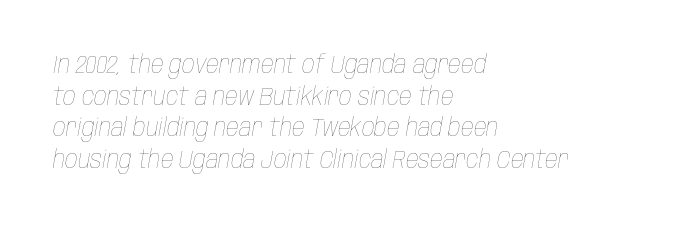
Q: Is the text bold? A: No.
Q: Is the text italic (slanted)? A: Yes, it leans right by about 10 degrees.
Q: Is the text underlined? A: No.
Q: How is the paragraph aligned? A: Left-aligned.
Q: Is the spacing between letters normal or unusually wide? A: Normal.
Q: Is the spacing between lines tight, normal or loose? A: Normal.
